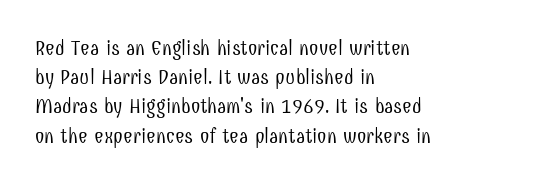
Q: Is the text bold? A: No.
Q: Is the text italic (slanted)? A: No, it is upright.
Q: Is the text underlined? A: No.
Q: How is the paragraph aligned? A: Left-aligned.
Q: Is the spacing between letters normal or unusually wide? A: Normal.
Q: Is the spacing between lines tight, normal or loose? A: Normal.
